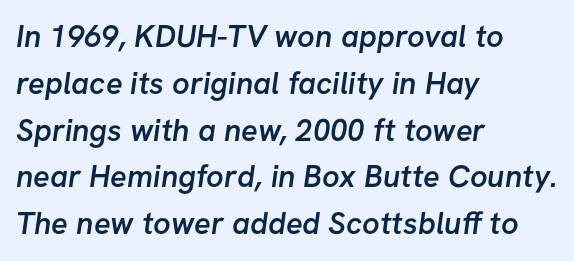
Rows of type keep a routine distance in the vertical direction. Glyph-to-glyph distance matches everyday printed text. The space beneath each line is pristine and unruled. Teacher's note: observe the even left margin — that is flush-left alignment. Stroke thickness is moderately raised; the sample reads as semibold.
